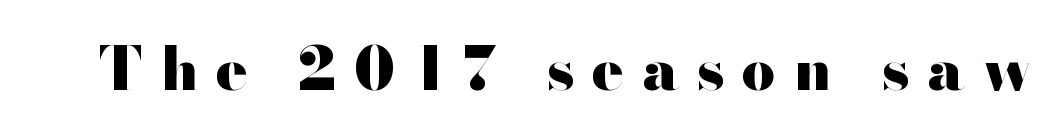
{"serif": "no", "italic": "no", "bold": "yes", "weight": "heavy", "width": "wide", "stroke_contrast": "high", "x_height": "small", "monospaced": "no", "underline": "no", "letter_spacing": "wide", "letter_spacing_em": 0.3, "glyph_px": 59}
